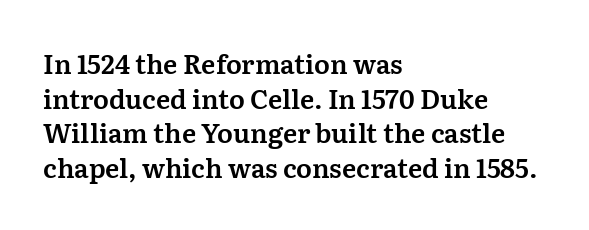
{"italic": "no", "underline": "no", "align": "left", "line_spacing": "normal", "line_spacing_ratio": 1.33, "letter_spacing": "normal", "letter_spacing_em": 0.0, "glyph_px": 26}
